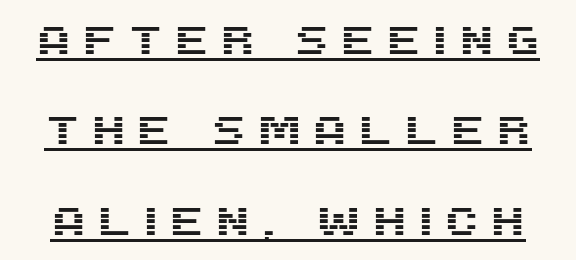
Q: Is the text italic (slanted)? A: No, it is upright.
Q: Is the typeface a serif or a sans-serif typeface? A: Sans-serif.
Q: Is the text underlined? A: Yes.
Q: Is the spacing between letters normal or unusually wide? A: Unusually wide.
Q: Is the spacing between lines tight, normal or loose? A: Loose.
Q: Width (condensed, normal, or wide)? A: Normal.
Q: Stroke contrast? A: Medium.
Q: x-height? A: Large.
Q: Monospaced? A: No.
